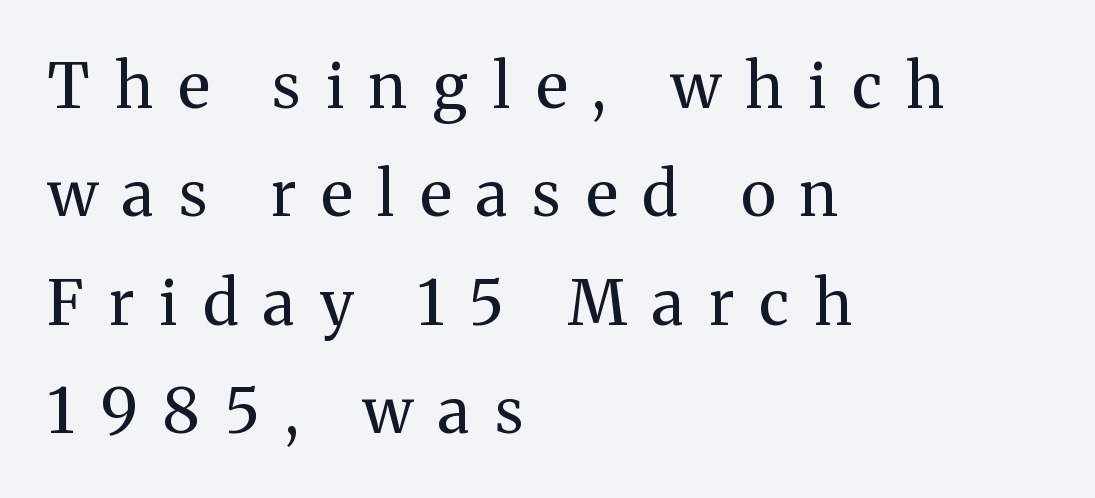
{"serif": "yes", "italic": "no", "bold": "no", "weight": "regular", "width": "normal", "stroke_contrast": "medium", "x_height": "medium", "monospaced": "no", "underline": "no", "align": "left", "line_spacing_ratio": 1.75, "letter_spacing": "wide", "letter_spacing_em": 0.41, "glyph_px": 62}
